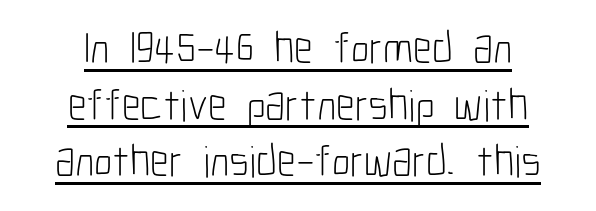
Q: Is the text bold? A: No.
Q: Is the text italic (slanted)? A: No, it is upright.
Q: Is the typeface a serif or a sans-serif typeface? A: Sans-serif.
Q: Is the text underlined? A: Yes.
Q: How is the paragraph aligned? A: Centered.
Q: Is the spacing between letters normal or unusually wide? A: Normal.
Q: Is the spacing between lines tight, normal or loose? A: Normal.
Q: Width (condensed, normal, or wide)? A: Condensed.
Q: Stroke contrast? A: Low.
Q: x-height? A: Medium.
Q: Monospaced? A: No.
